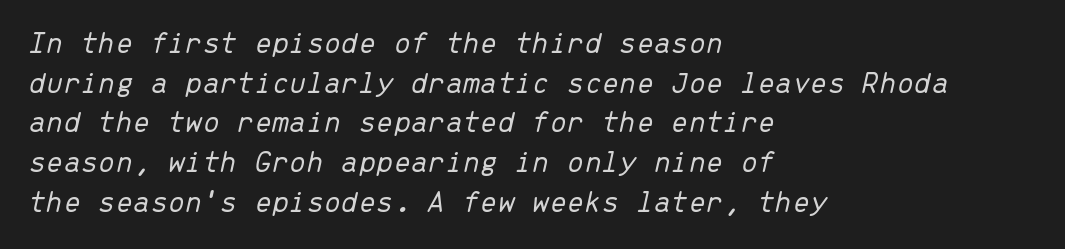
The image shows 31 px light type, italic (leaning right), monospaced; set left-aligned, normal line spacing (1.28x), normal letter spacing, not underlined; low stroke contrast and a medium x-height.
